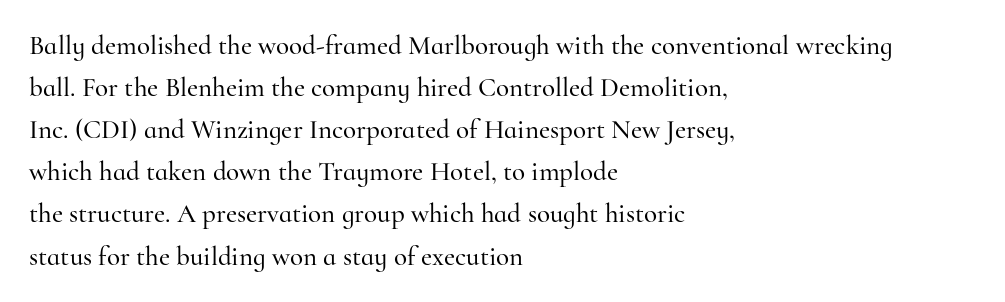
{"italic": "no", "underline": "no", "align": "left", "line_spacing": "normal", "line_spacing_ratio": 1.56, "letter_spacing": "normal", "letter_spacing_em": 0.0, "glyph_px": 27}
